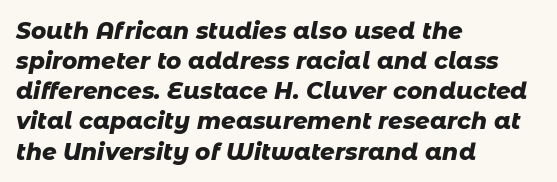
Strong, thick strokes mark this as bold type. Check under the words: just untouched page. A typesetter would call this leading conventional body-copy spacing. Typeset ragged right — the left edge is the straight one. This sample uses plain, unmodified letter spacing.
